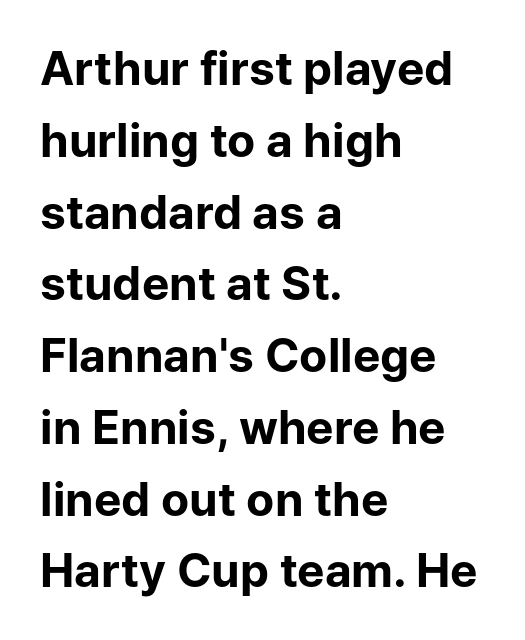
{"serif": "no", "italic": "no", "bold": "yes", "weight": "bold", "width": "normal", "stroke_contrast": "low", "x_height": "medium", "monospaced": "no", "underline": "no", "align": "left", "line_spacing": "normal", "line_spacing_ratio": 1.56, "letter_spacing": "normal", "letter_spacing_em": 0.0, "glyph_px": 46}
